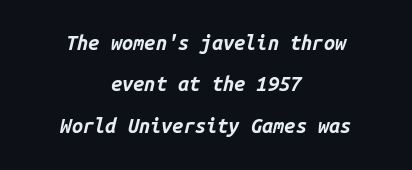
Q: Is the text bold? A: Yes.
Q: Is the text italic (slanted)? A: Yes, it leans right by about 14 degrees.
Q: Is the text underlined? A: No.
Q: How is the paragraph aligned? A: Centered.
Q: Is the spacing between letters normal or unusually wide? A: Normal.
Q: Is the spacing between lines tight, normal or loose? A: Loose.
